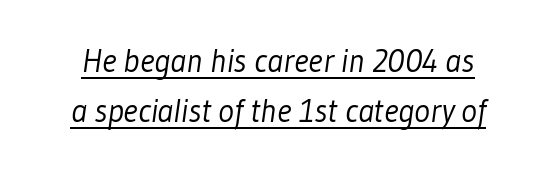
{"serif": "no", "bold": "no", "weight": "light", "width": "condensed", "stroke_contrast": "low", "x_height": "medium", "monospaced": "no", "underline": "yes", "line_spacing": "normal", "line_spacing_ratio": 1.53, "letter_spacing": "normal", "letter_spacing_em": 0.0, "glyph_px": 33}
